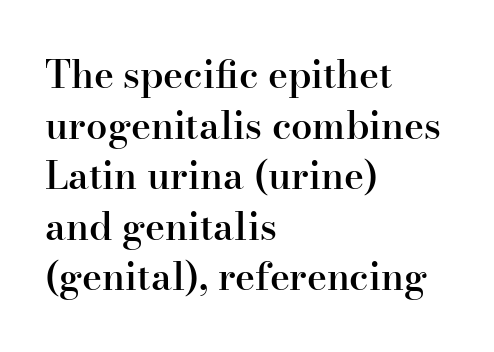
The image shows 38 px semibold serif type, upright; set left-aligned, normal line spacing (1.33x), normal letter spacing, not underlined; high stroke contrast and a small x-height.
